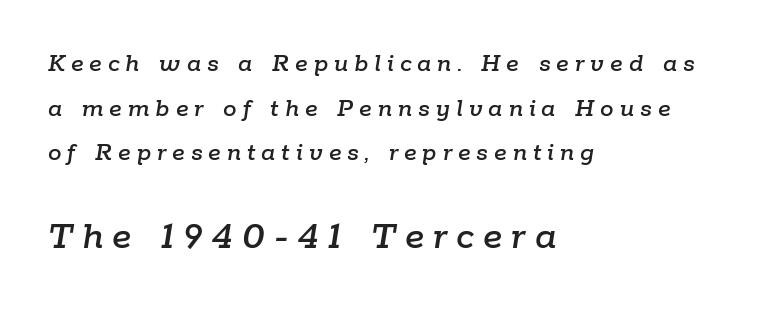
The image shows 41 px text type, italic (leaning right); set left-aligned, normal line spacing (1.65x), unusually wide letter spacing (+0.22 em), not underlined; the second (bottom) block is 1.52x larger; low stroke contrast and a medium x-height.
